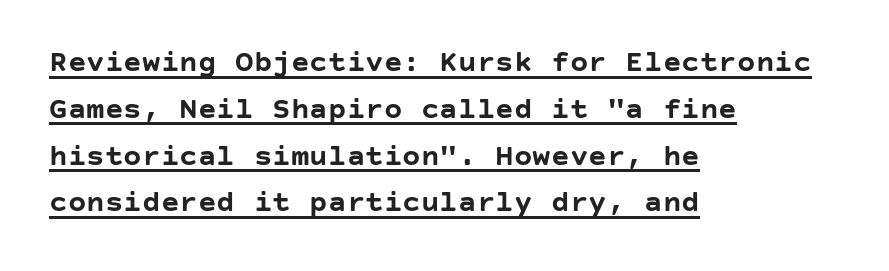
{"serif": "no", "italic": "no", "bold": "yes", "weight": "semibold", "width": "normal", "stroke_contrast": "low", "x_height": "large", "underline": "yes", "align": "left", "line_spacing": "normal", "line_spacing_ratio": 1.51, "letter_spacing": "normal", "letter_spacing_em": 0.0, "glyph_px": 31}
